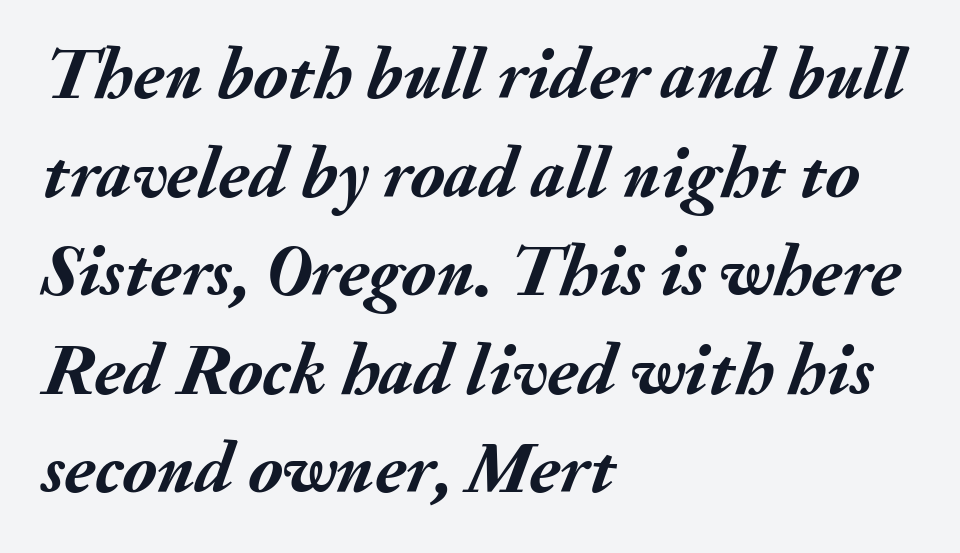
Each line starts at the same left margin while the right side varies. Slanted lettering throughout. Is the letter spacing exaggerated? No — it looks like the ordinary default. Set as a true bold cut, around the 700 mark. A typesetter would call this proportional, since set widths differ per character. Regular leading.
